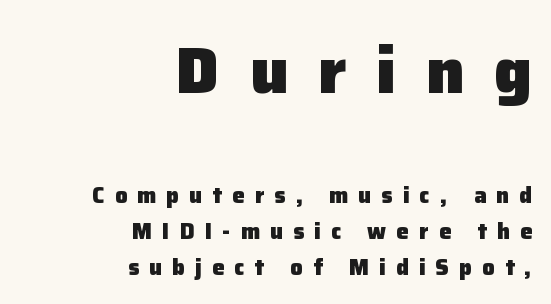
The image shows 65 px heavy sans-serif type, upright; set right-aligned, normal line spacing (1.64x), unusually wide letter spacing (+0.46 em), not underlined; the first (top) block is 2.95x larger; low stroke contrast and a medium x-height.
